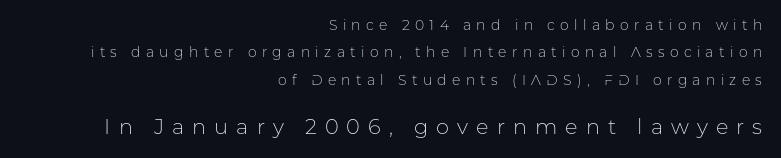
Q: Is the text bold? A: No.
Q: Is the text italic (slanted)? A: No, it is upright.
Q: Is the text underlined? A: No.
Q: How is the paragraph aligned? A: Right-aligned.
Q: Is the spacing between letters normal or unusually wide? A: Unusually wide.
Q: Is the spacing between lines tight, normal or loose? A: Loose.
Q: Which block of text is set in a larger size, the first (top) or the second (bottom)? A: The second (bottom) one.
